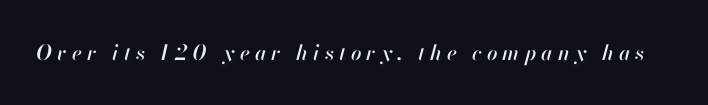
{"italic": "yes", "lean": "right", "slant_degrees": 13, "underline": "no", "letter_spacing": "wide", "letter_spacing_em": 0.24, "glyph_px": 21}
